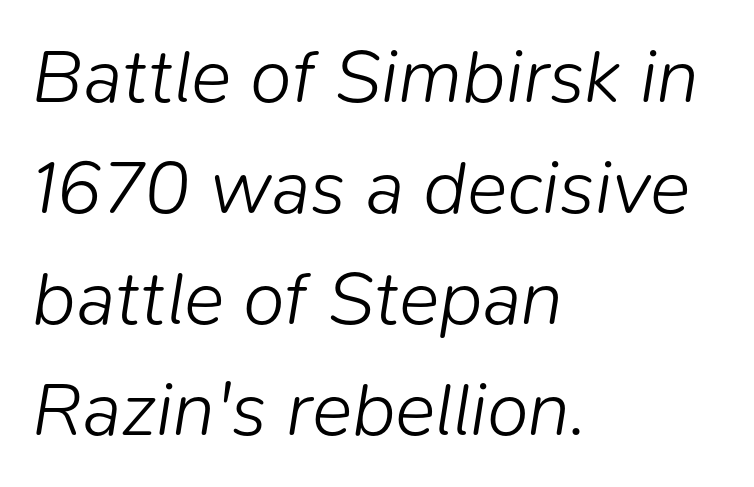
Q: Is the text bold? A: No.
Q: Is the text italic (slanted)? A: Yes, it leans right by about 9 degrees.
Q: Is the text underlined? A: No.
Q: How is the paragraph aligned? A: Left-aligned.
Q: Is the spacing between letters normal or unusually wide? A: Normal.
Q: Is the spacing between lines tight, normal or loose? A: Normal.
Q: Width (condensed, normal, or wide)? A: Normal.
Q: Stroke contrast? A: Low.
Q: x-height? A: Medium.
Q: Monospaced? A: No.
